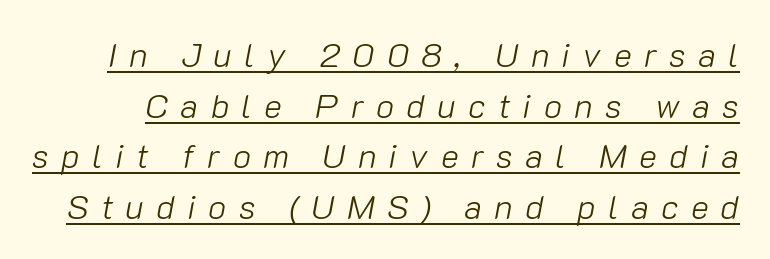
The image shows 34 px light type, italic (leaning right); set normal line spacing (1.49x), unusually wide letter spacing (+0.36 em), underlined; low stroke contrast and a medium x-height.
